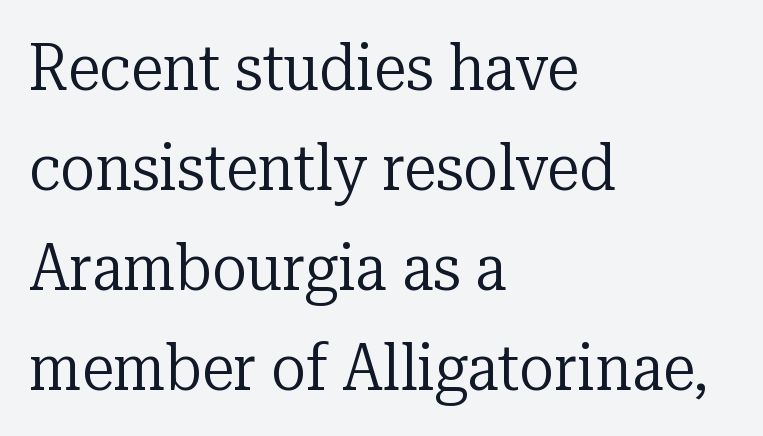
Q: Is the text bold? A: No.
Q: Is the text italic (slanted)? A: No, it is upright.
Q: Is the typeface a serif or a sans-serif typeface? A: Serif.
Q: Is the text underlined? A: No.
Q: How is the paragraph aligned? A: Left-aligned.
Q: Is the spacing between letters normal or unusually wide? A: Normal.
Q: Is the spacing between lines tight, normal or loose? A: Normal.
Q: Width (condensed, normal, or wide)? A: Normal.
Q: Stroke contrast? A: Low.
Q: x-height? A: Medium.
Q: Monospaced? A: No.
